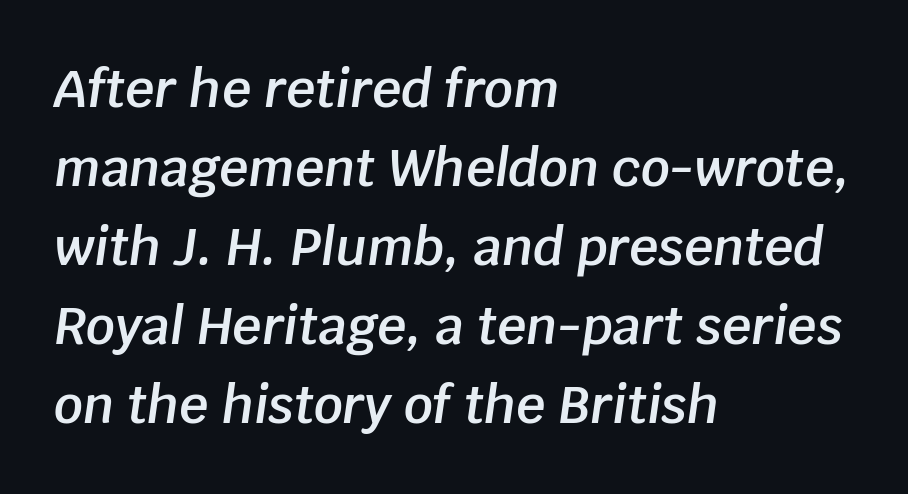
Q: Is the text bold? A: Semi-bold.
Q: Is the text italic (slanted)? A: Yes, it leans right by about 8 degrees.
Q: Is the text underlined? A: No.
Q: How is the paragraph aligned? A: Left-aligned.
Q: Is the spacing between letters normal or unusually wide? A: Normal.
Q: Is the spacing between lines tight, normal or loose? A: Normal.
Q: Width (condensed, normal, or wide)? A: Normal.
Q: Stroke contrast? A: Low.
Q: x-height? A: Large.
Q: Monospaced? A: No.
